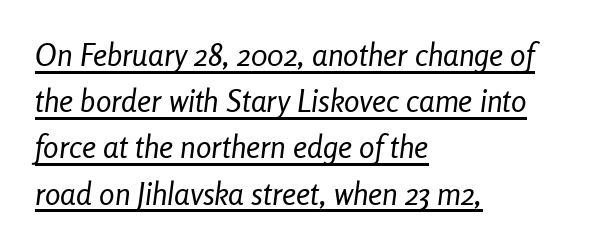
Q: Is the text bold? A: No.
Q: Is the text italic (slanted)? A: Yes, it leans right by about 8 degrees.
Q: Is the text underlined? A: Yes.
Q: How is the paragraph aligned? A: Left-aligned.
Q: Is the spacing between letters normal or unusually wide? A: Normal.
Q: Is the spacing between lines tight, normal or loose? A: Normal.
Q: Width (condensed, normal, or wide)? A: Condensed.
Q: Stroke contrast? A: Low.
Q: x-height? A: Medium.
Q: Monospaced? A: No.
